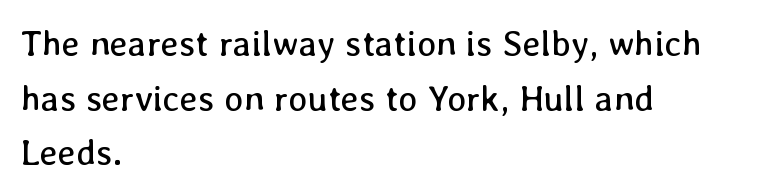
The image shows 36 px regular-weight type, upright; set left-aligned, normal line spacing (1.52x), normal letter spacing, not underlined; low stroke contrast and a medium x-height.
